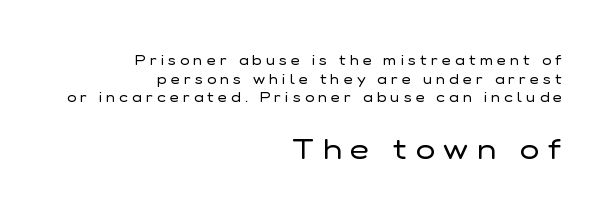
{"serif": "no", "italic": "no", "bold": "no", "weight": "regular", "width": "normal", "stroke_contrast": "low", "x_height": "medium", "monospaced": "no", "underline": "no", "align": "right", "line_spacing": "normal", "line_spacing_ratio": 1.33, "letter_spacing": "wide", "letter_spacing_em": 0.3, "larger_block": "second", "size_ratio": 2.07, "glyph_px": 29}
